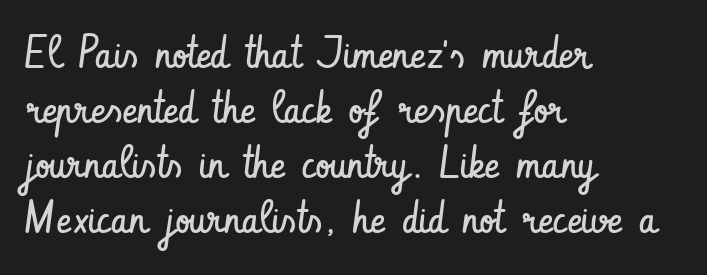
{"serif": "no", "italic": "no", "bold": "no", "weight": "regular", "width": "condensed", "stroke_contrast": "low", "x_height": "small", "monospaced": "no", "underline": "no", "align": "left", "line_spacing_ratio": 1.22, "letter_spacing": "normal", "letter_spacing_em": 0.0, "glyph_px": 45}
